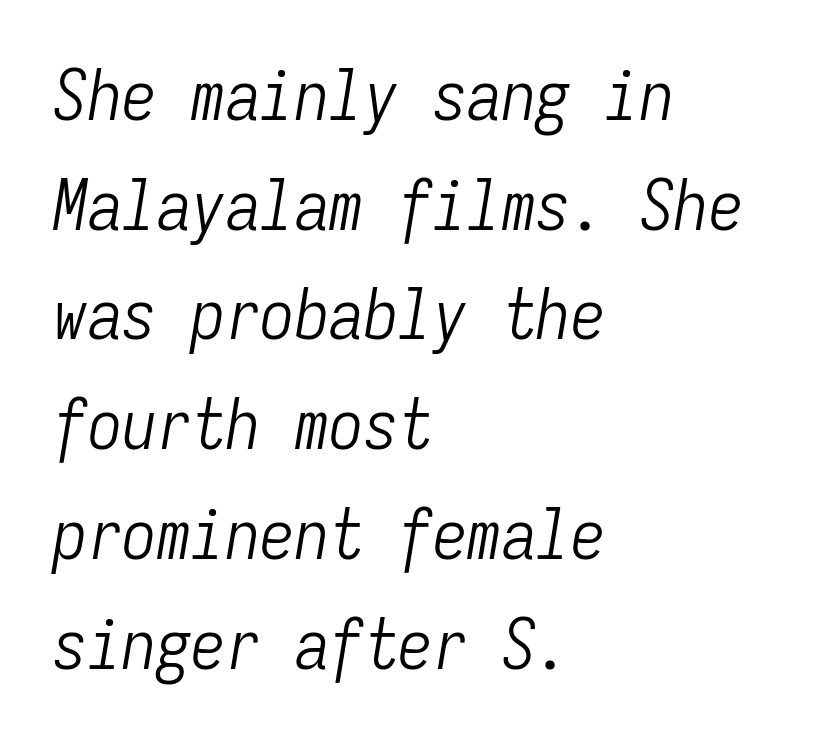
Q: Is the text bold? A: No.
Q: Is the text italic (slanted)? A: Yes, it leans right by about 9 degrees.
Q: Is the text underlined? A: No.
Q: How is the paragraph aligned? A: Left-aligned.
Q: Is the spacing between letters normal or unusually wide? A: Normal.
Q: Is the spacing between lines tight, normal or loose? A: Normal.
Q: Width (condensed, normal, or wide)? A: Condensed.
Q: Stroke contrast? A: Low.
Q: x-height? A: Medium.
Q: Monospaced? A: Yes.
